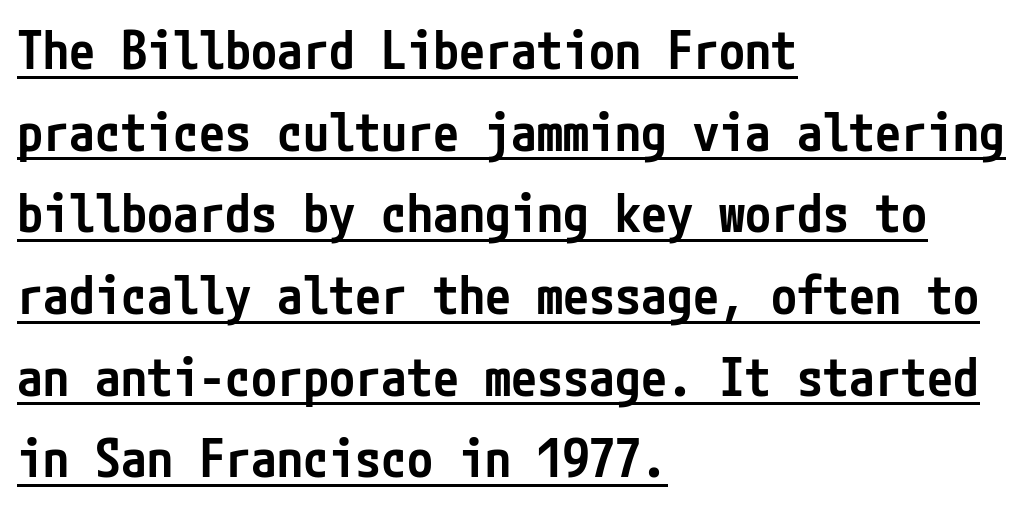
Check the space under the baseline: a stroke is drawn there. The rendering uses a semibold face; strokes are thickened but not to full bold. If you drew a ruler down the left edge, every line would touch it. Standard letterfit; no display-style spreading of the glyphs. The passage shown is typeset with a sans-serif family. The lettering stays uniformly vertical, giving the passage a roman look.
